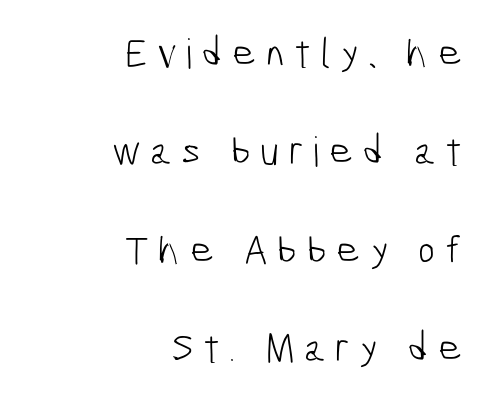
{"serif": "no", "bold": "no", "weight": "light", "width": "condensed", "stroke_contrast": "low", "x_height": "medium", "monospaced": "no", "underline": "no", "align": "right", "line_spacing": "loose", "line_spacing_ratio": 2.4, "letter_spacing": "wide", "letter_spacing_em": 0.23, "glyph_px": 41}
